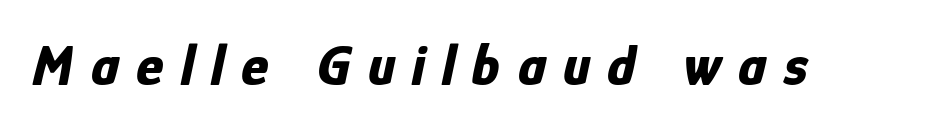
Q: Is the text bold? A: Yes.
Q: Is the text italic (slanted)? A: Yes, it leans right by about 12 degrees.
Q: Is the text underlined? A: No.
Q: Is the spacing between letters normal or unusually wide? A: Unusually wide.
Q: Width (condensed, normal, or wide)? A: Condensed.
Q: Stroke contrast? A: Low.
Q: x-height? A: Medium.
Q: Monospaced? A: No.
